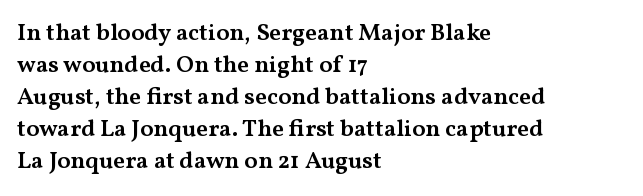
{"italic": "no", "bold": "semi", "underline": "no", "align": "left", "line_spacing": "normal", "line_spacing_ratio": 1.33, "letter_spacing": "normal", "letter_spacing_em": 0.0, "glyph_px": 24}
